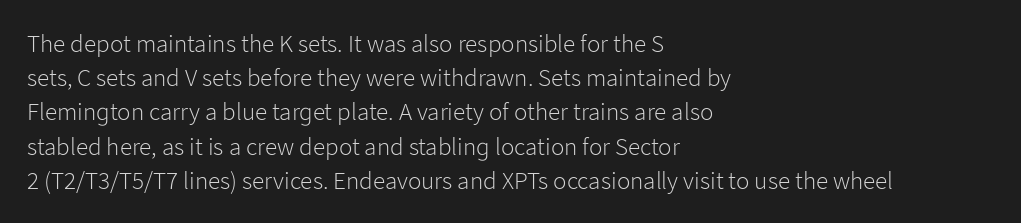
The image shows 25 px text type, upright; set left-aligned, normal line spacing (1.37x), normal letter spacing, not underlined.
